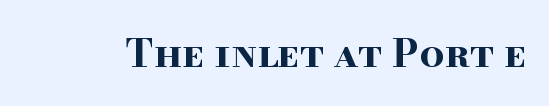
The image shows 39 px bold, wide serif type, upright; set normal letter spacing, not underlined; high stroke contrast and a small x-height.
